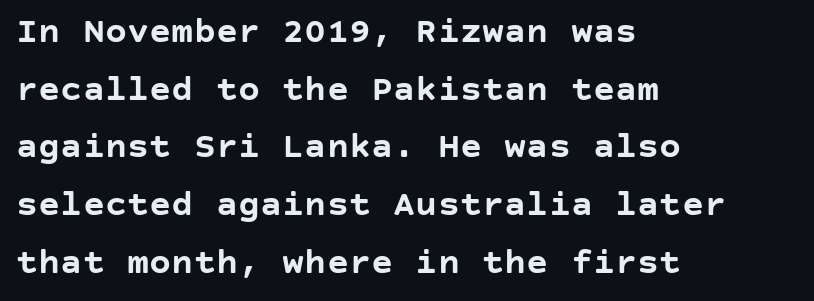
Q: Is the text bold? A: Yes.
Q: Is the text italic (slanted)? A: No, it is upright.
Q: Is the typeface a serif or a sans-serif typeface? A: Sans-serif.
Q: Is the text underlined? A: No.
Q: How is the paragraph aligned? A: Left-aligned.
Q: Is the spacing between letters normal or unusually wide? A: Normal.
Q: Is the spacing between lines tight, normal or loose? A: Normal.
Q: Width (condensed, normal, or wide)? A: Normal.
Q: Stroke contrast? A: Low.
Q: x-height? A: Large.
